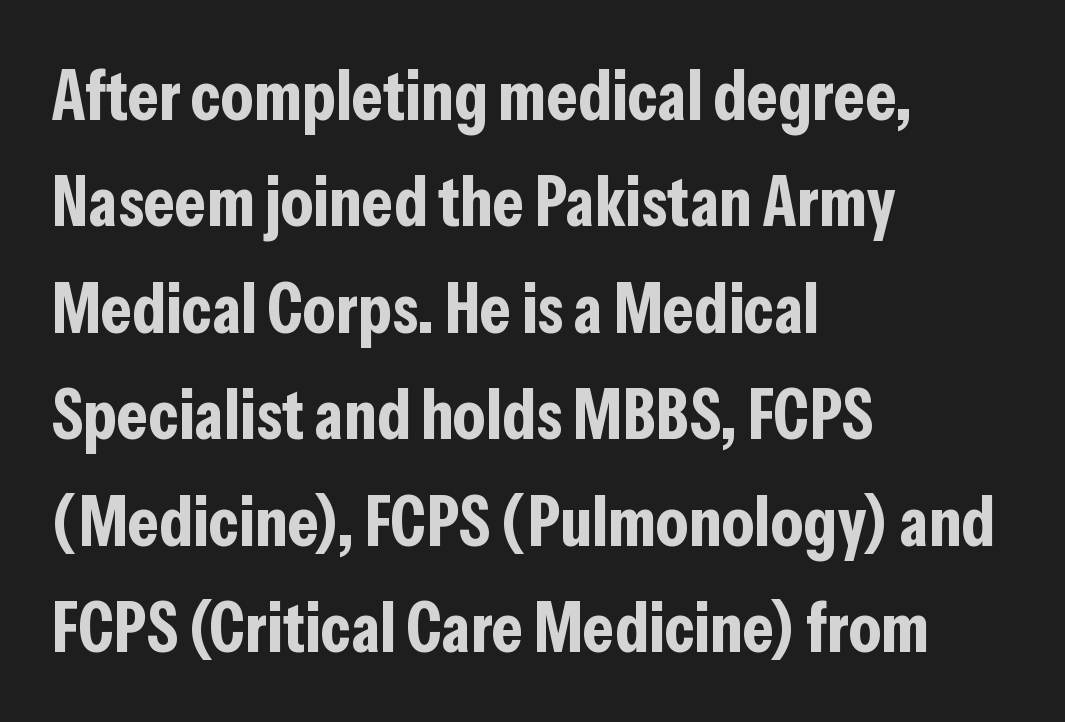
The image shows 71 px bold, condensed sans-serif type, upright; set left-aligned, normal line spacing (1.5x), normal letter spacing, not underlined; low stroke contrast and a medium x-height.
